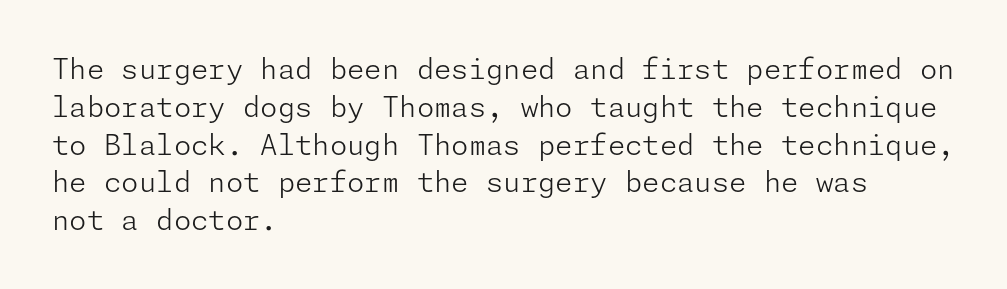
Q: Is the text bold? A: No.
Q: Is the text italic (slanted)? A: No, it is upright.
Q: Is the typeface a serif or a sans-serif typeface? A: Sans-serif.
Q: Is the text underlined? A: No.
Q: How is the paragraph aligned? A: Left-aligned.
Q: Is the spacing between letters normal or unusually wide? A: Normal.
Q: Is the spacing between lines tight, normal or loose? A: Normal.
Q: Width (condensed, normal, or wide)? A: Normal.
Q: Stroke contrast? A: Low.
Q: x-height? A: Medium.
